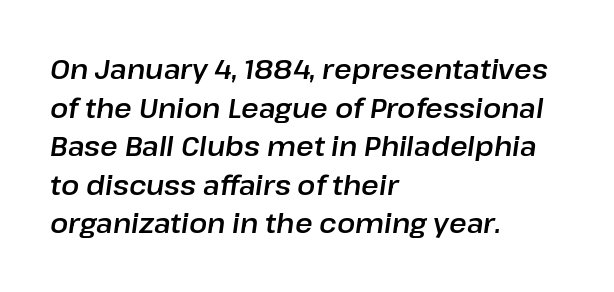
Q: Is the text italic (slanted)? A: Yes, it leans right by about 8 degrees.
Q: Is the text underlined? A: No.
Q: How is the paragraph aligned? A: Left-aligned.
Q: Is the spacing between letters normal or unusually wide? A: Normal.
Q: Is the spacing between lines tight, normal or loose? A: Normal.
